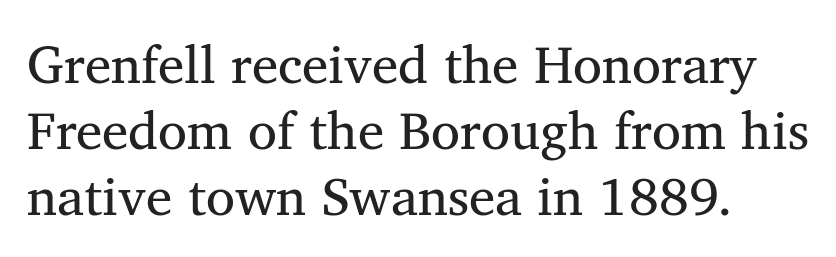
The image shows 53 px regular-weight serif type, upright; set normal line spacing (1.25x), normal letter spacing, not underlined; medium stroke contrast and a medium x-height.
